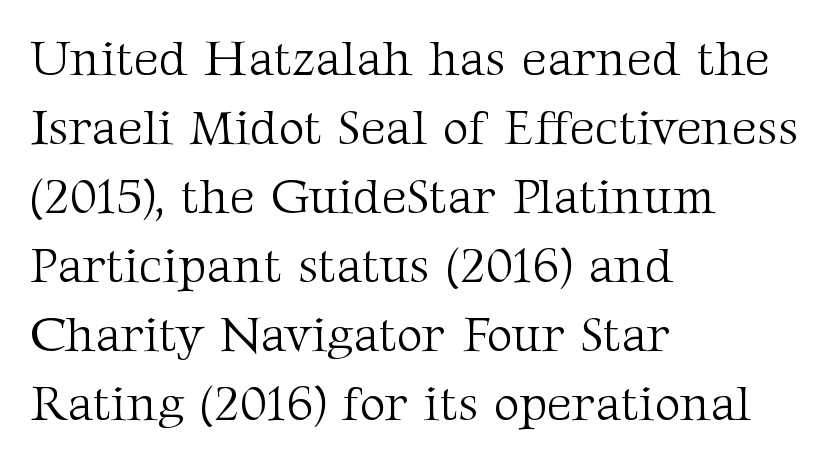
The image shows 50 px light serif type, upright; set left-aligned, normal line spacing (1.38x), normal letter spacing, not underlined; medium stroke contrast and a medium x-height.
